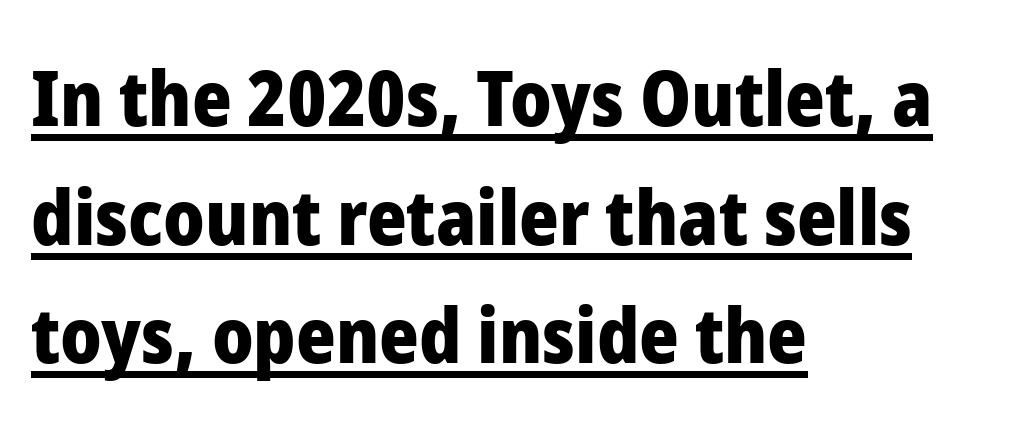
{"serif": "no", "italic": "no", "bold": "yes", "weight": "heavy", "width": "normal", "stroke_contrast": "low", "x_height": "medium", "monospaced": "no", "underline": "yes", "align": "left", "line_spacing": "normal", "line_spacing_ratio": 1.56, "letter_spacing": "normal", "letter_spacing_em": 0.0, "glyph_px": 76}
